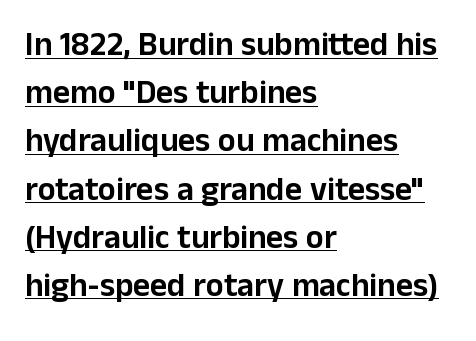
The image shows 33 px sans-serif type, upright; set left-aligned, normal line spacing (1.46x), normal letter spacing, underlined; low stroke contrast and a medium x-height.
